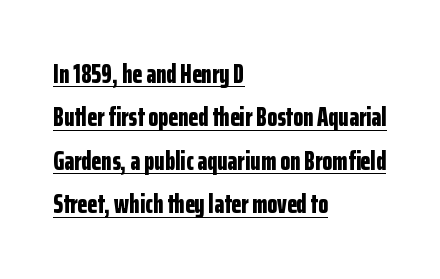
{"italic": "no", "bold": "yes", "underline": "yes", "align": "left", "line_spacing": "normal", "line_spacing_ratio": 1.67, "letter_spacing": "normal", "letter_spacing_em": 0.0, "glyph_px": 26}
